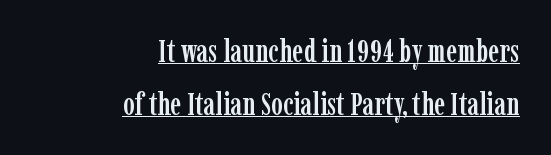
Q: Is the text italic (slanted)? A: No, it is upright.
Q: Is the typeface a serif or a sans-serif typeface? A: Serif.
Q: Is the text underlined? A: Yes.
Q: How is the paragraph aligned? A: Right-aligned.
Q: Is the spacing between letters normal or unusually wide? A: Normal.
Q: Is the spacing between lines tight, normal or loose? A: Normal.
Q: Width (condensed, normal, or wide)? A: Condensed.
Q: Stroke contrast? A: Low.
Q: x-height? A: Medium.
Q: Monospaced? A: No.
